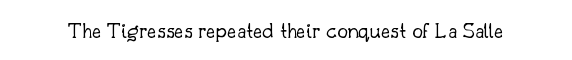
{"italic": "no", "bold": "no", "underline": "no", "letter_spacing": "normal", "letter_spacing_em": 0.0, "glyph_px": 23}
